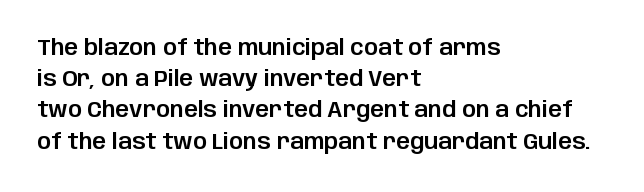
{"italic": "no", "underline": "no", "align": "left", "line_spacing": "normal", "line_spacing_ratio": 1.42, "letter_spacing": "normal", "letter_spacing_em": 0.0, "glyph_px": 22}
